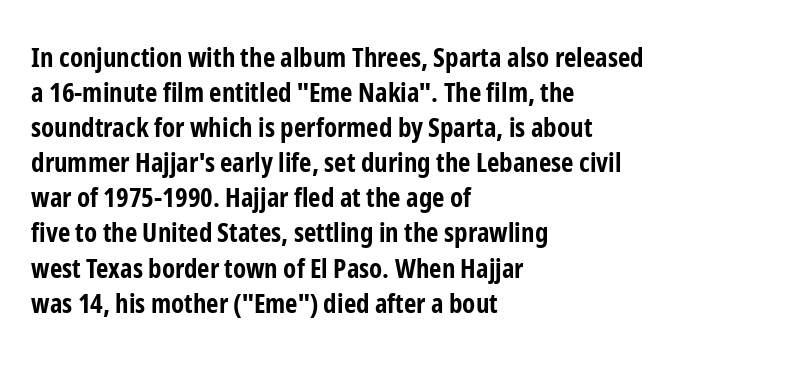
The image shows 27 px bold type, upright; set left-aligned, normal line spacing (1.3x), normal letter spacing, not underlined.
